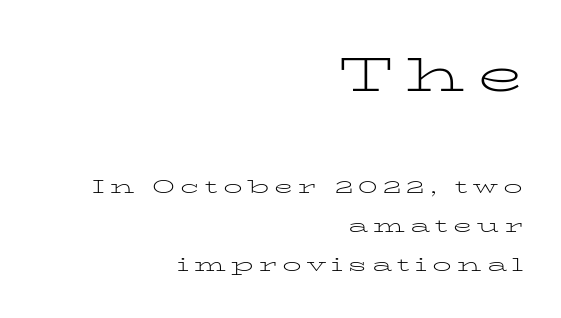
The image shows 47 px light, wide serif type, upright; set right-aligned, loose line spacing (2.04x), unusually wide letter spacing (+0.27 em), not underlined; the first (top) block is 2.47x larger; low stroke contrast and a medium x-height.
